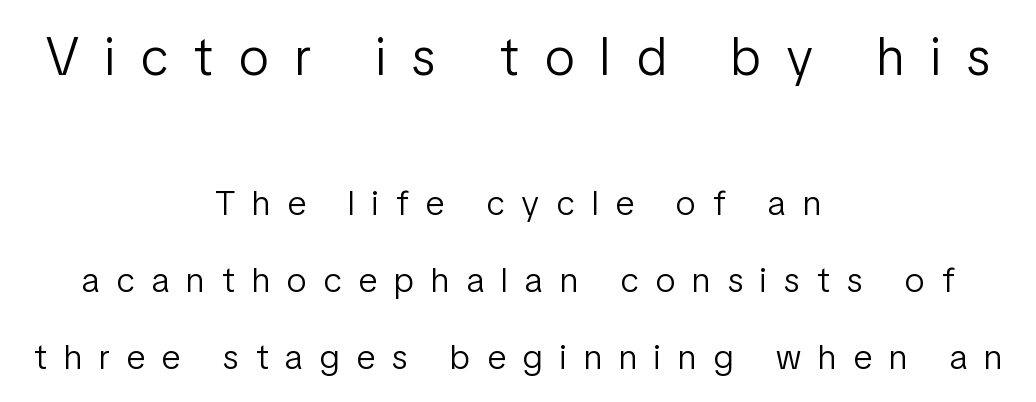
The image shows 53 px light, condensed sans-serif type, upright; set centered, loose line spacing (2.19x), unusually wide letter spacing (+0.5 em), not underlined; the first (top) block is 1.51x larger; low stroke contrast and a medium x-height.
